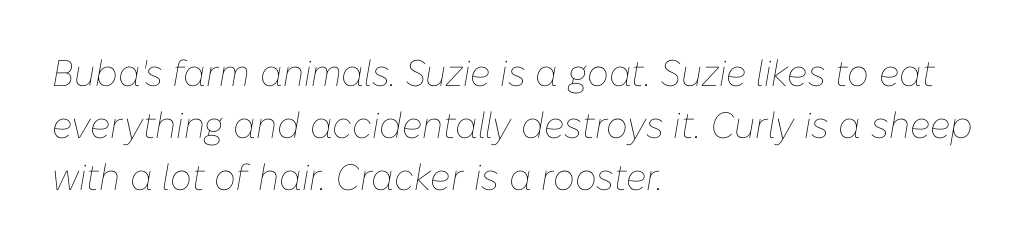
The strokes carry an ordinary text weight at most. The typography opts for an oblique posture over an upright one. Honestly, there is no underline to notice here at all. Reading down the column, the eye jumps a familiar distance to each next line. Compared with typical body copy, the letter spacing here is the same. The lines are quadded left.
